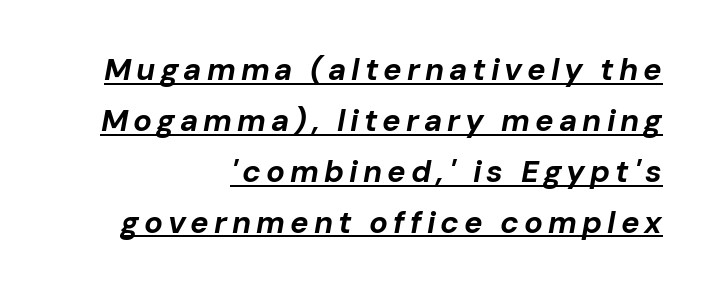
{"italic": "yes", "lean": "right", "slant_degrees": 10, "bold": "yes", "weight": "bold", "width": "normal", "stroke_contrast": "low", "x_height": "medium", "monospaced": "no", "underline": "yes", "align": "right", "line_spacing": "normal", "line_spacing_ratio": 1.64, "glyph_px": 31}
